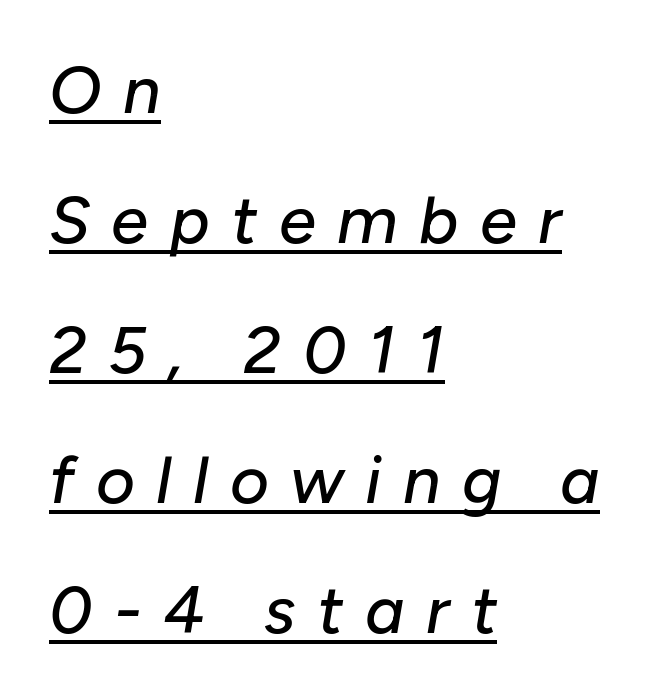
The image shows 67 px text type, italic (leaning right); set left-aligned, loose line spacing (1.94x), unusually wide letter spacing (+0.32 em), underlined; low stroke contrast and a medium x-height.
